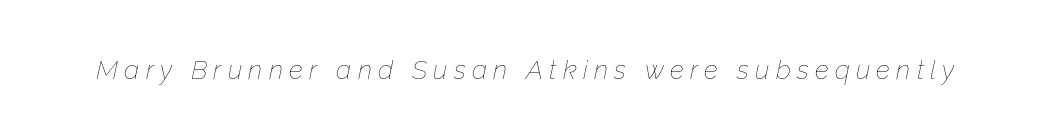
{"italic": "yes", "lean": "right", "slant_degrees": 12, "bold": "no", "underline": "no", "letter_spacing": "wide", "letter_spacing_em": 0.24, "glyph_px": 26}
